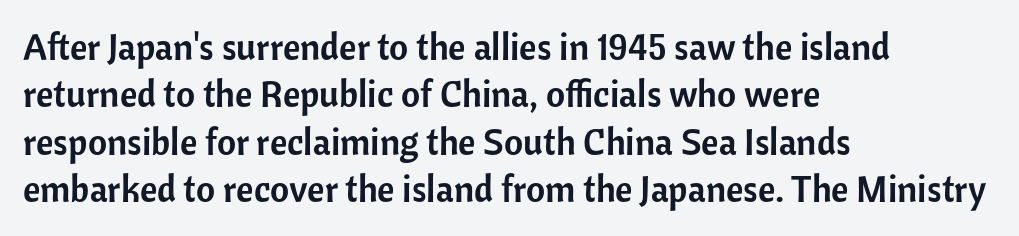
{"serif": "no", "italic": "no", "width": "normal", "stroke_contrast": "low", "x_height": "medium", "monospaced": "no", "underline": "no", "align": "left", "line_spacing": "normal", "line_spacing_ratio": 1.28, "letter_spacing": "normal", "letter_spacing_em": 0.0, "glyph_px": 37}
